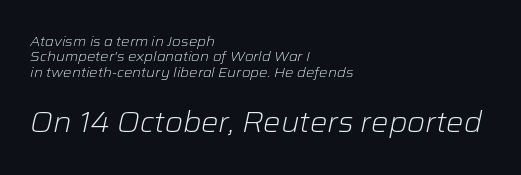
The image shows 29 px light type, italic (leaning right); set left-aligned, tight line spacing (1.09x), normal letter spacing, not underlined; the second (bottom) block is 2.07x larger; low stroke contrast and a medium x-height.
